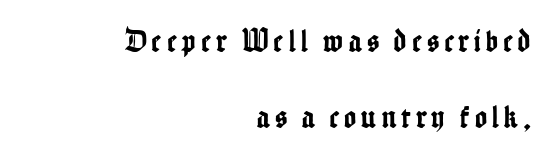
{"serif": "no", "italic": "no", "width": "condensed", "stroke_contrast": "low", "x_height": "medium", "monospaced": "no", "underline": "no", "align": "right", "line_spacing": "loose", "line_spacing_ratio": 2.36, "glyph_px": 32}
